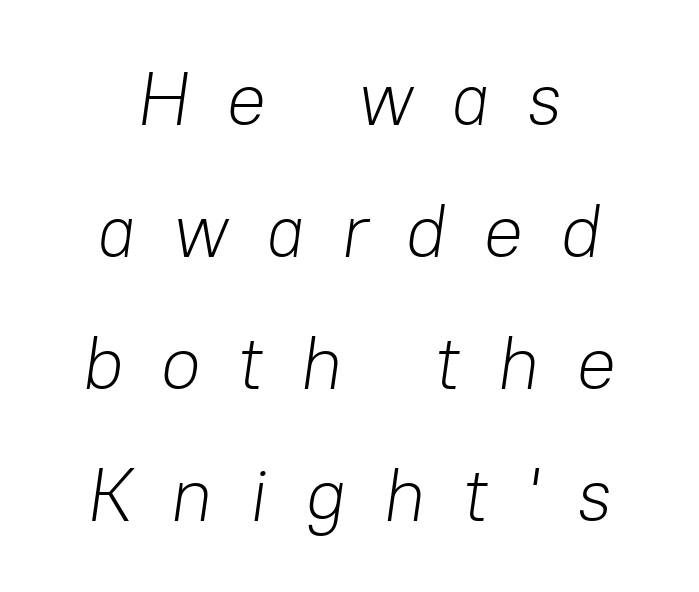
{"italic": "yes", "lean": "right", "slant_degrees": 8, "bold": "no", "weight": "light", "width": "normal", "stroke_contrast": "low", "x_height": "medium", "monospaced": "no", "underline": "no", "align": "center", "line_spacing_ratio": 1.76, "letter_spacing": "wide", "letter_spacing_em": 0.48, "glyph_px": 75}
